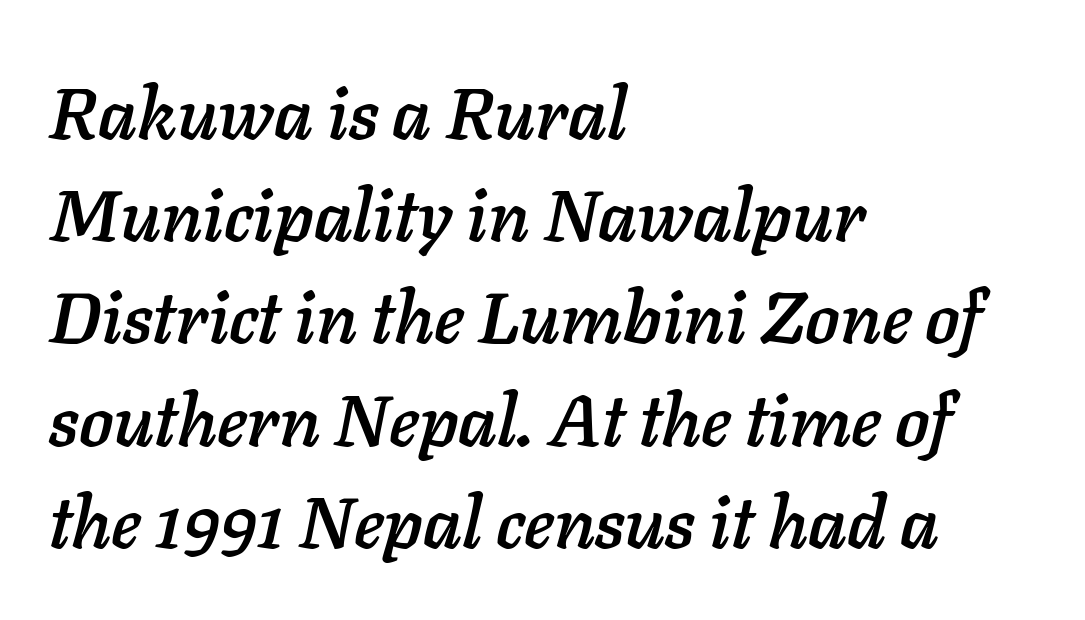
Q: Is the text italic (slanted)? A: Yes, it leans right by about 11 degrees.
Q: Is the text underlined? A: No.
Q: How is the paragraph aligned? A: Left-aligned.
Q: Is the spacing between letters normal or unusually wide? A: Normal.
Q: Is the spacing between lines tight, normal or loose? A: Normal.
Q: Width (condensed, normal, or wide)? A: Normal.
Q: Stroke contrast? A: Low.
Q: x-height? A: Medium.
Q: Monospaced? A: No.
